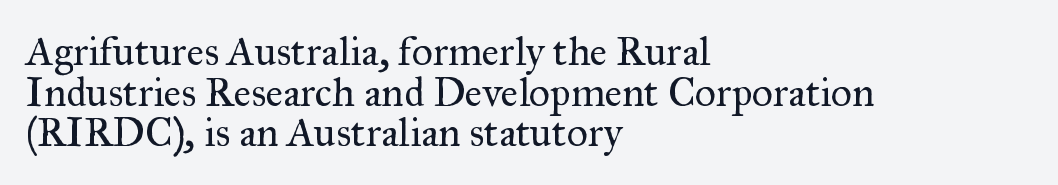
{"serif": "yes", "italic": "no", "bold": "no", "weight": "regular", "width": "normal", "stroke_contrast": "medium", "x_height": "small", "monospaced": "no", "underline": "no", "align": "left", "line_spacing": "tight", "line_spacing_ratio": 0.99, "letter_spacing": "normal", "letter_spacing_em": 0.0, "glyph_px": 41}
